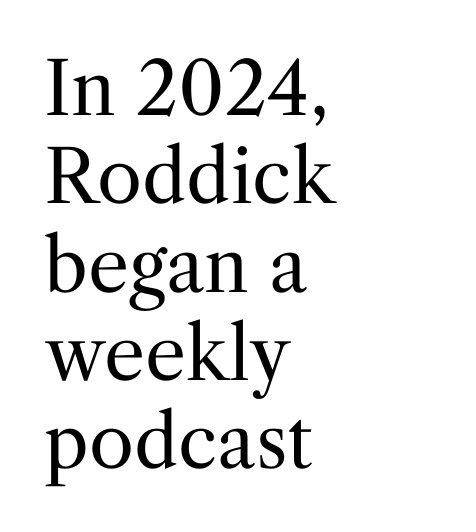
The type family on display is of the serif kind. The weight tops out at a normal text grade. The typesetter chose a ragged-right arrangement here. Spacing verdict: proportional, widths tailored to each character. It's the straight-up-and-down kind of type.
